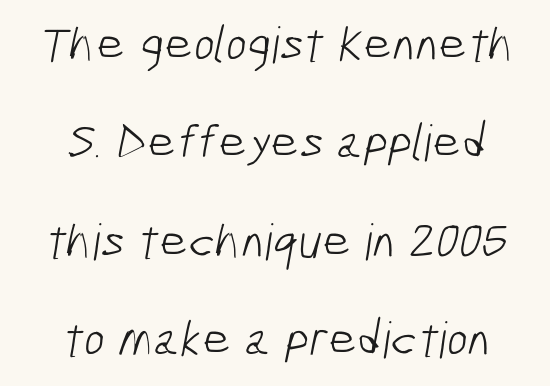
Q: Is the text bold? A: No.
Q: Is the typeface a serif or a sans-serif typeface? A: Sans-serif.
Q: Is the text underlined? A: No.
Q: How is the paragraph aligned? A: Centered.
Q: Is the spacing between letters normal or unusually wide? A: Normal.
Q: Is the spacing between lines tight, normal or loose? A: Loose.
Q: Width (condensed, normal, or wide)? A: Condensed.
Q: Stroke contrast? A: Low.
Q: x-height? A: Medium.
Q: Monospaced? A: No.
